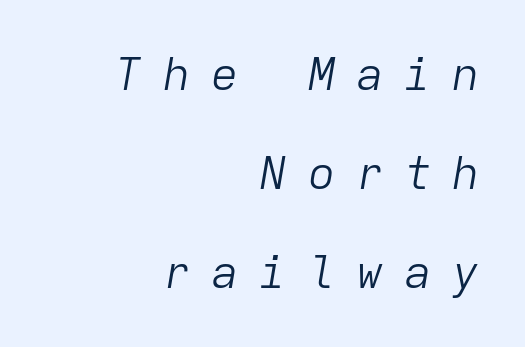
The image shows 46 px light type, italic (leaning right), monospaced; set right-aligned, loose line spacing (2.15x), unusually wide letter spacing (+0.45 em), not underlined; low stroke contrast and a medium x-height.
